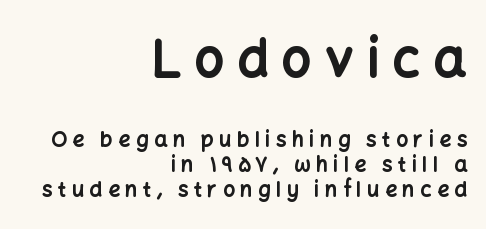
The image shows 52 px bold sans-serif type, upright; set right-aligned, line spacing 1.2x, unusually wide letter spacing (+0.26 em), not underlined; the first (top) block is 2.48x larger; low stroke contrast and a medium x-height.
